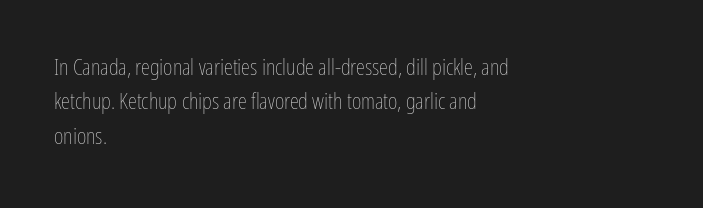
Observe the ordinary spacing: letters are neighbours, not strangers. Only glyphs here, with clear space below each row. Honestly, the row spacing looks completely unremarkable. No letter is thick-stroked: the sample isn't bold.
